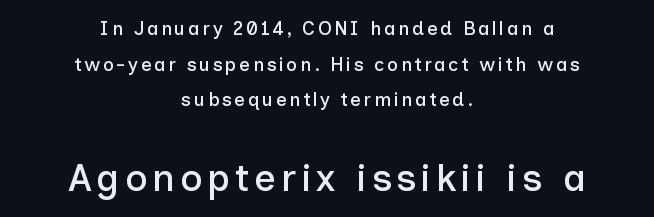
Size contrast runs from small at the top to large at the bottom. A typesetter would mark this as roman, not italic. Nobody drew a line under any word here. If you folded the block vertically in half, each line would mirror itself in length.
